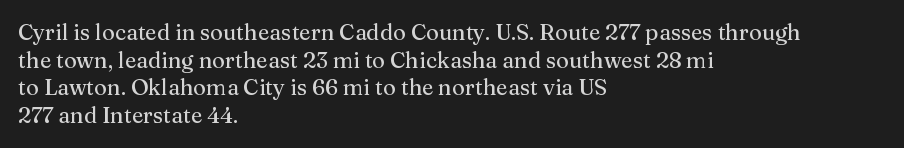
Q: Is the text italic (slanted)? A: No, it is upright.
Q: Is the text underlined? A: No.
Q: How is the paragraph aligned? A: Left-aligned.
Q: Is the spacing between letters normal or unusually wide? A: Normal.
Q: Is the spacing between lines tight, normal or loose? A: Normal.
